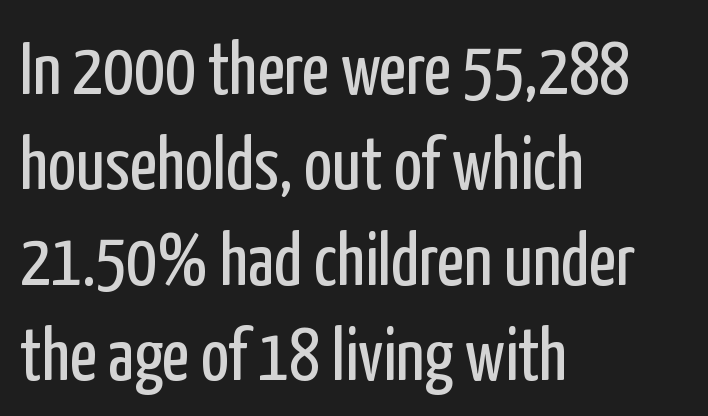
Q: Is the text bold? A: No.
Q: Is the text italic (slanted)? A: No, it is upright.
Q: Is the typeface a serif or a sans-serif typeface? A: Sans-serif.
Q: Is the text underlined? A: No.
Q: How is the paragraph aligned? A: Left-aligned.
Q: Is the spacing between letters normal or unusually wide? A: Normal.
Q: Is the spacing between lines tight, normal or loose? A: Normal.
Q: Width (condensed, normal, or wide)? A: Condensed.
Q: Stroke contrast? A: Low.
Q: x-height? A: Medium.
Q: Monospaced? A: No.
